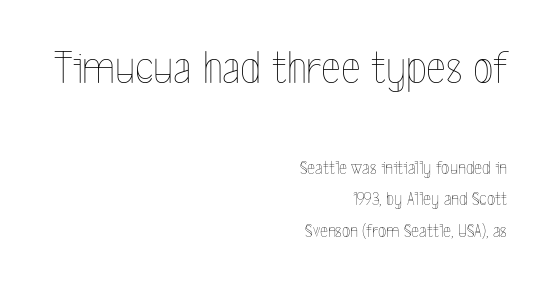
Q: Is the text bold? A: No.
Q: Is the text italic (slanted)? A: No, it is upright.
Q: Is the text underlined? A: No.
Q: How is the paragraph aligned? A: Right-aligned.
Q: Is the spacing between letters normal or unusually wide? A: Normal.
Q: Is the spacing between lines tight, normal or loose? A: Normal.
Q: Which block of text is set in a larger size, the first (top) or the second (bottom)? A: The first (top) one.
Q: Width (condensed, normal, or wide)? A: Condensed.
Q: x-height? A: Medium.
Q: Monospaced? A: No.
